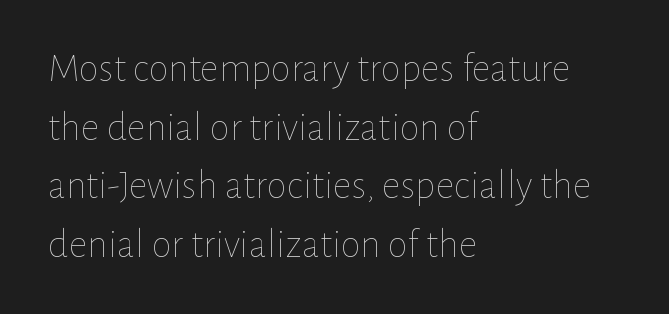
Q: Is the text bold? A: No.
Q: Is the text italic (slanted)? A: No, it is upright.
Q: Is the text underlined? A: No.
Q: How is the paragraph aligned? A: Left-aligned.
Q: Is the spacing between letters normal or unusually wide? A: Normal.
Q: Is the spacing between lines tight, normal or loose? A: Normal.
Q: Width (condensed, normal, or wide)? A: Normal.
Q: Stroke contrast? A: Low.
Q: x-height? A: Medium.
Q: Monospaced? A: No.
